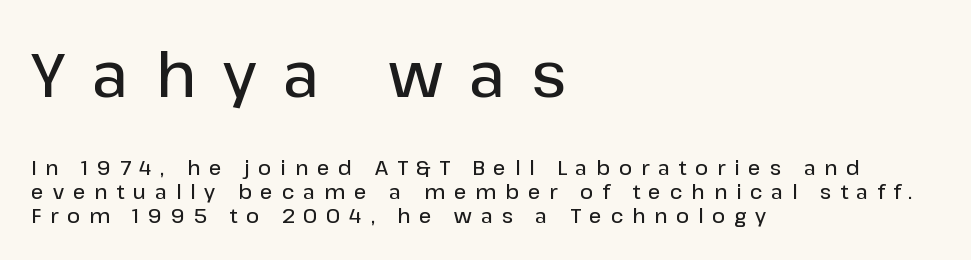
There is plenty of visible air inserted between adjacent glyphs. To sum up the face: it is a sans, with no serifs. Any mark beneath the type? The region is blank. All the whitespace from short lines collects on the right. These lines are rendered in a variable-pitch font. The first block has been scaled up relative to the second.
